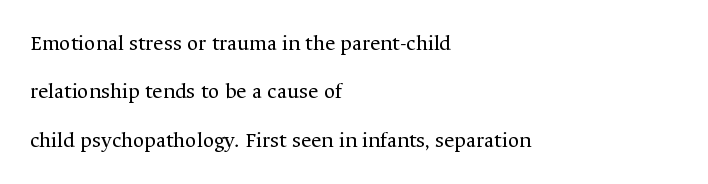
The image shows 22 px text type, upright; set left-aligned, loose line spacing (2.2x), normal letter spacing, not underlined.
